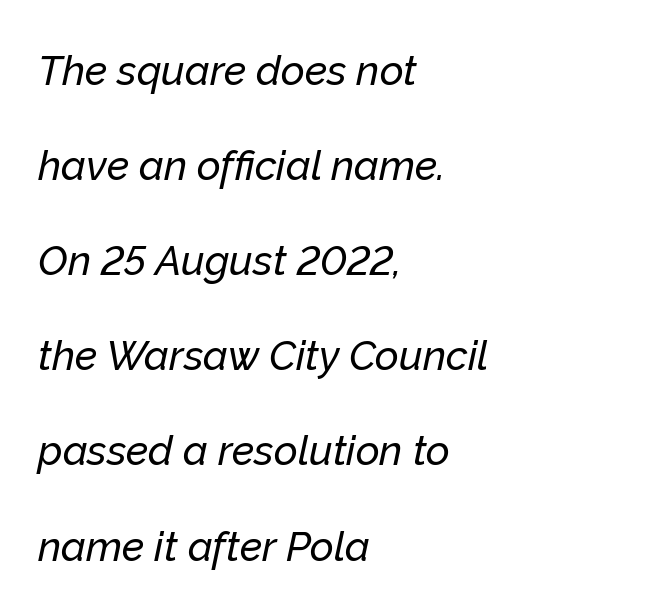
Q: Is the text italic (slanted)? A: Yes, it leans right by about 12 degrees.
Q: Is the text underlined? A: No.
Q: How is the paragraph aligned? A: Left-aligned.
Q: Is the spacing between letters normal or unusually wide? A: Normal.
Q: Is the spacing between lines tight, normal or loose? A: Loose.
Q: Width (condensed, normal, or wide)? A: Normal.
Q: Stroke contrast? A: Low.
Q: x-height? A: Medium.
Q: Monospaced? A: No.
